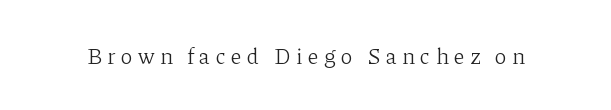
{"italic": "no", "bold": "no", "underline": "no", "letter_spacing": "wide", "letter_spacing_em": 0.25, "glyph_px": 22}
